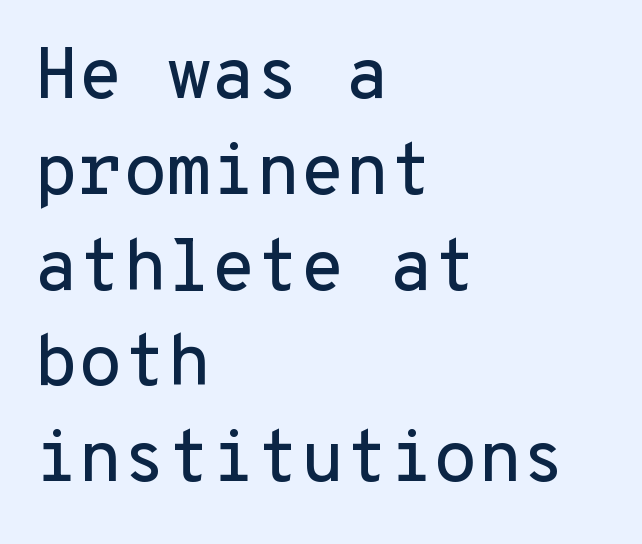
{"serif": "no", "italic": "no", "width": "normal", "stroke_contrast": "low", "x_height": "medium", "monospaced": "yes", "underline": "no", "align": "left", "line_spacing": "normal", "line_spacing_ratio": 1.33, "letter_spacing": "normal", "letter_spacing_em": 0.0, "glyph_px": 72}
